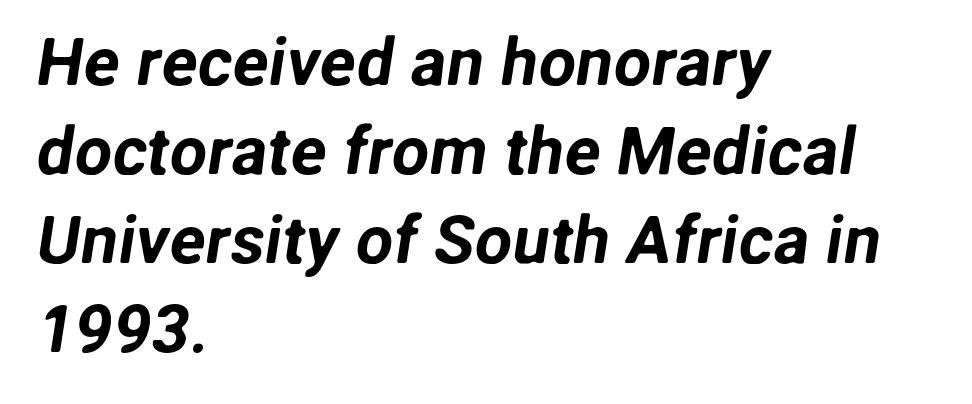
The image shows 67 px sans-serif type; set left-aligned, normal line spacing (1.33x), normal letter spacing, not underlined; low stroke contrast and a medium x-height.
